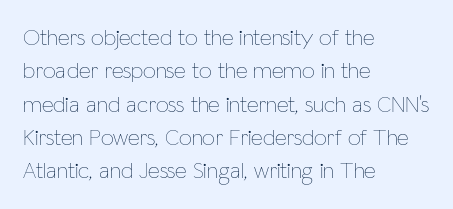
The image shows 23 px text type, upright; set left-aligned, normal line spacing (1.45x), normal letter spacing, not underlined.
